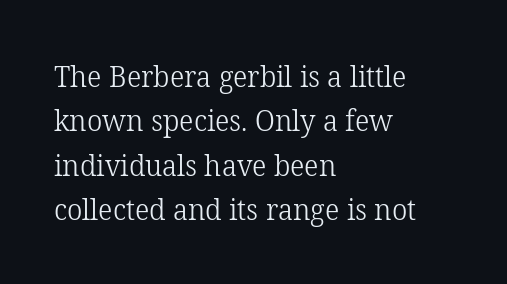
The image shows 30 px light serif type, upright; set left-aligned, normal line spacing (1.48x), normal letter spacing, not underlined; low stroke contrast and a medium x-height.
